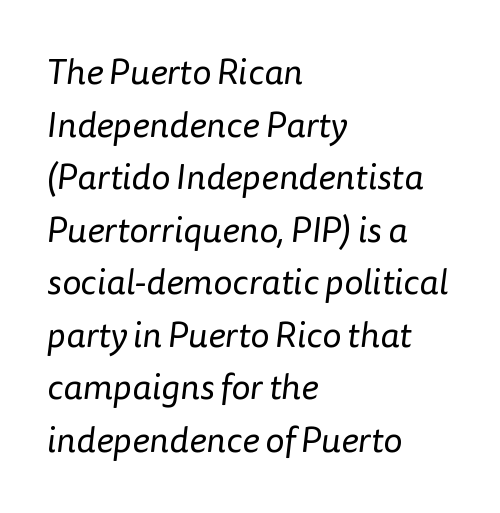
The image shows 36 px regular-weight sans-serif type; set left-aligned, normal line spacing (1.46x), normal letter spacing, not underlined; low stroke contrast and a medium x-height.
